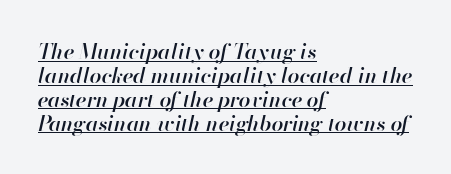
The image shows 21 px text type, italic (leaning right); set left-aligned, tight line spacing (1.14x), normal letter spacing, underlined.
